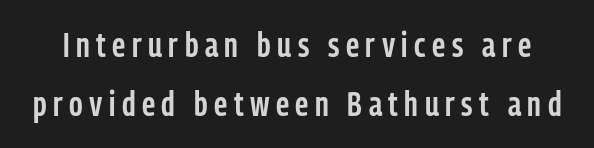
Q: Is the text bold? A: Semi-bold.
Q: Is the text italic (slanted)? A: No, it is upright.
Q: Is the typeface a serif or a sans-serif typeface? A: Sans-serif.
Q: Is the text underlined? A: No.
Q: Width (condensed, normal, or wide)? A: Condensed.
Q: Stroke contrast? A: Low.
Q: x-height? A: Medium.
Q: Monospaced? A: No.
